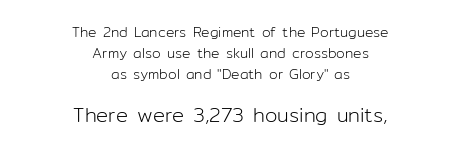
{"italic": "no", "bold": "no", "underline": "no", "align": "center", "line_spacing": "normal", "line_spacing_ratio": 1.5, "letter_spacing": "normal", "letter_spacing_em": 0.0, "larger_block": "second", "size_ratio": 1.43, "glyph_px": 20}
